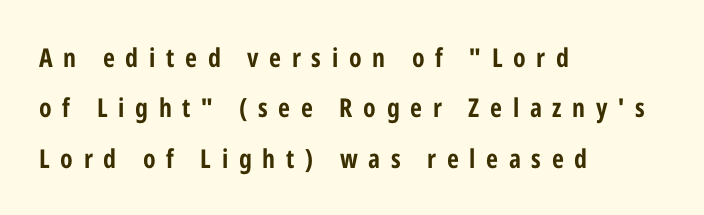
The face used here is rendered with a markedly widened letterfit. Summary of vertical rhythm: relaxed, with wide interline spacing. Quick note: underline off. A full-strength bold gives these letters their thick strokes. These lines were composed using upright roman letters. One-word summary of the alignment: left.
